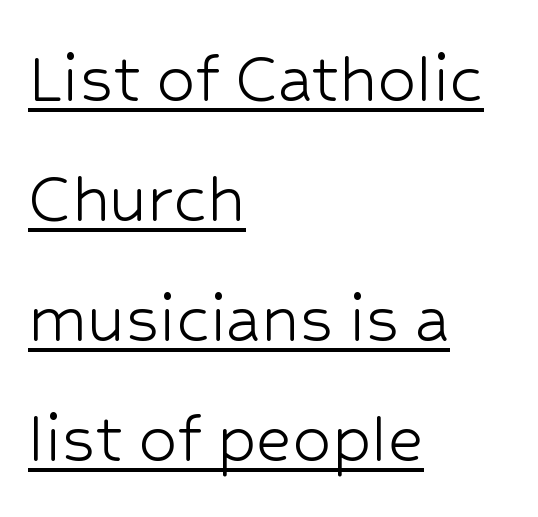
The image shows 77 px light sans-serif type, upright; set left-aligned, normal line spacing (1.56x), normal letter spacing, underlined; low stroke contrast and a medium x-height.
